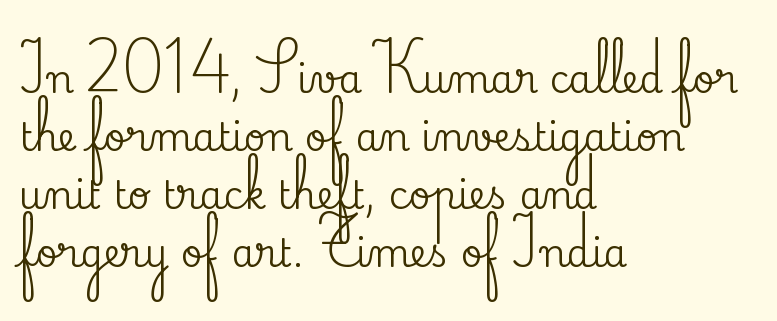
{"serif": "yes", "italic": "no", "width": "normal", "stroke_contrast": "medium", "x_height": "small", "monospaced": "no", "underline": "no", "align": "left", "line_spacing": "normal", "line_spacing_ratio": 1.53, "letter_spacing": "normal", "letter_spacing_em": 0.0, "glyph_px": 38}
